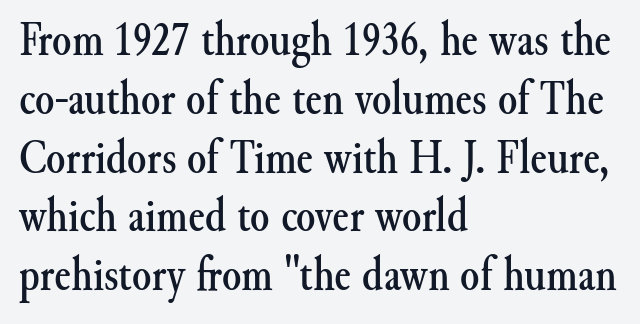
The image shows 49 px serif type, upright; set left-aligned, line spacing 1.2x, normal letter spacing, not underlined; medium stroke contrast and a small x-height.
